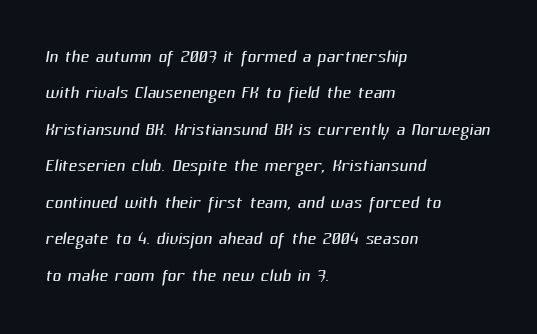
{"bold": "no", "underline": "no", "align": "left", "line_spacing": "normal", "line_spacing_ratio": 1.52, "letter_spacing": "normal", "letter_spacing_em": 0.0, "glyph_px": 24}
